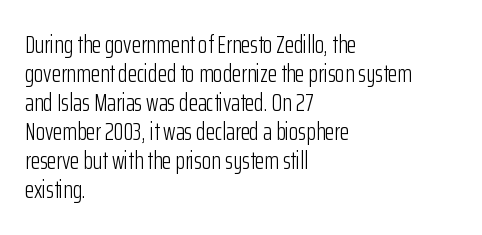
{"italic": "no", "bold": "no", "underline": "no", "align": "left", "line_spacing_ratio": 1.21, "letter_spacing": "normal", "letter_spacing_em": 0.0, "glyph_px": 24}
